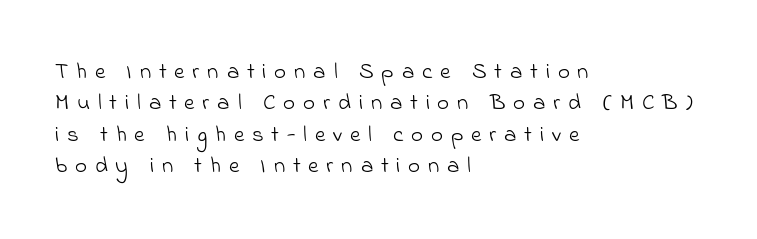
{"bold": "no", "underline": "no", "align": "left", "line_spacing": "normal", "line_spacing_ratio": 1.36, "letter_spacing": "wide", "letter_spacing_em": 0.34, "glyph_px": 23}
